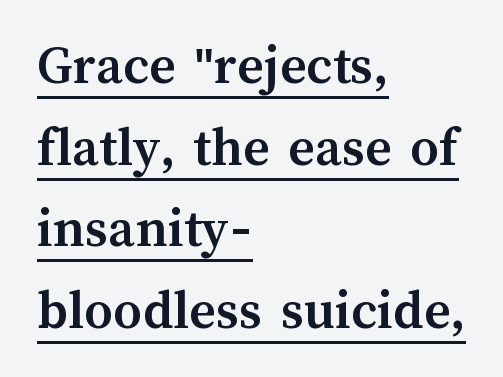
The image shows 57 px semibold type, upright; set left-aligned, normal line spacing (1.43x), normal letter spacing, underlined; medium stroke contrast and a medium x-height.
